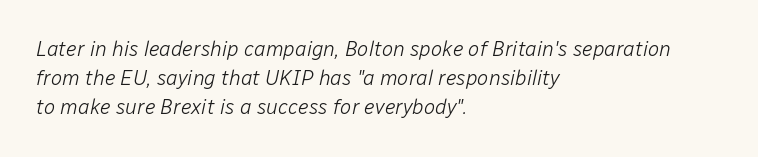
The image shows 21 px text type, italic (leaning right); set left-aligned, normal line spacing (1.39x), normal letter spacing, not underlined.
